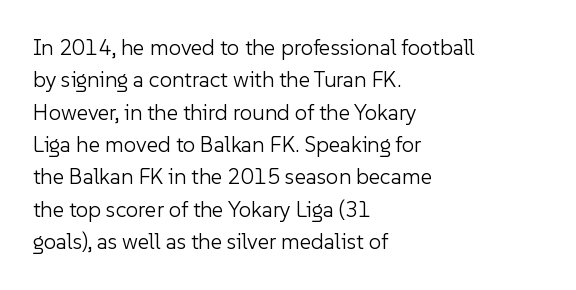
{"italic": "no", "bold": "no", "underline": "no", "align": "left", "line_spacing": "normal", "line_spacing_ratio": 1.47, "letter_spacing": "normal", "letter_spacing_em": 0.0, "glyph_px": 22}
